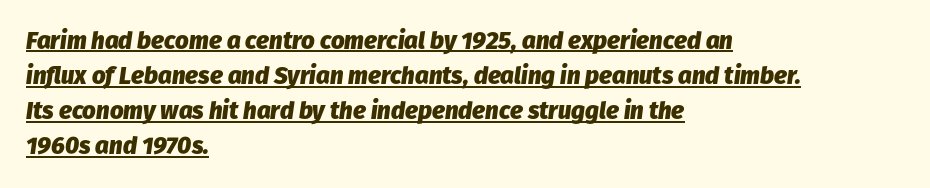
Q: Is the text bold? A: Yes.
Q: Is the text italic (slanted)? A: Yes, it leans right by about 8 degrees.
Q: Is the text underlined? A: Yes.
Q: How is the paragraph aligned? A: Left-aligned.
Q: Is the spacing between letters normal or unusually wide? A: Normal.
Q: Is the spacing between lines tight, normal or loose? A: Normal.
